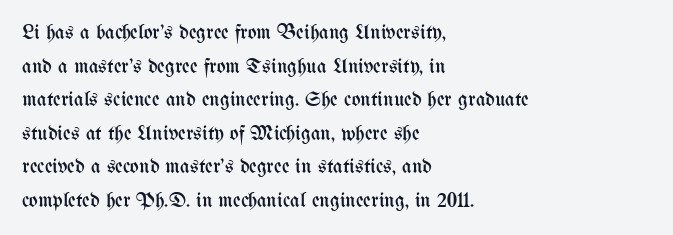
The font's upright variant was chosen for this text. Does the leading feel generous? No, just average. Letters rest on an invisible, unmarked baseline. Heft: none added — not bold. Typeset ragged right — the left edge is the straight one.
